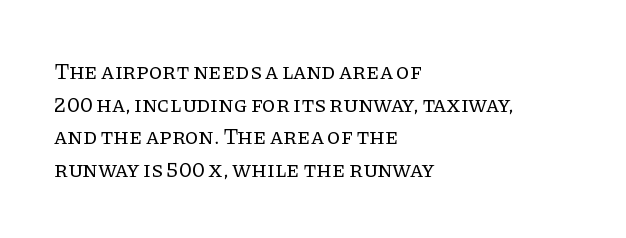
The image shows 22 px text type, upright; set left-aligned, normal line spacing (1.48x), normal letter spacing, not underlined.
